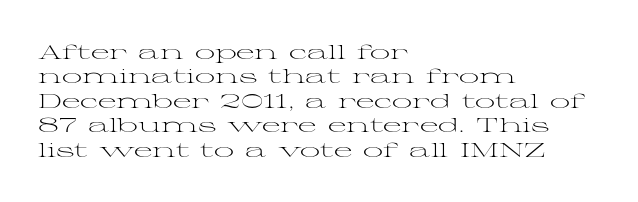
{"italic": "no", "bold": "no", "underline": "no", "align": "left", "line_spacing_ratio": 1.22, "letter_spacing": "normal", "letter_spacing_em": 0.0, "glyph_px": 20}
